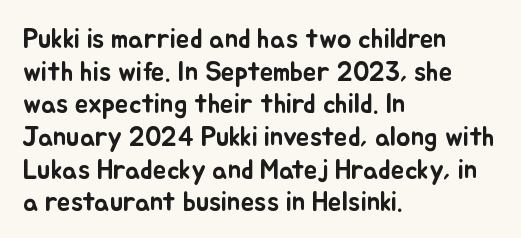
{"italic": "no", "underline": "no", "align": "left", "line_spacing_ratio": 1.21, "letter_spacing": "normal", "letter_spacing_em": 0.0, "glyph_px": 27}
